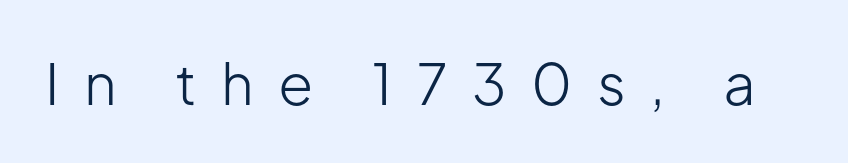
Q: Is the text bold? A: No.
Q: Is the text italic (slanted)? A: No, it is upright.
Q: Is the typeface a serif or a sans-serif typeface? A: Sans-serif.
Q: Is the text underlined? A: No.
Q: Is the spacing between letters normal or unusually wide? A: Unusually wide.
Q: Width (condensed, normal, or wide)? A: Normal.
Q: Stroke contrast? A: Low.
Q: x-height? A: Medium.
Q: Monospaced? A: No.
